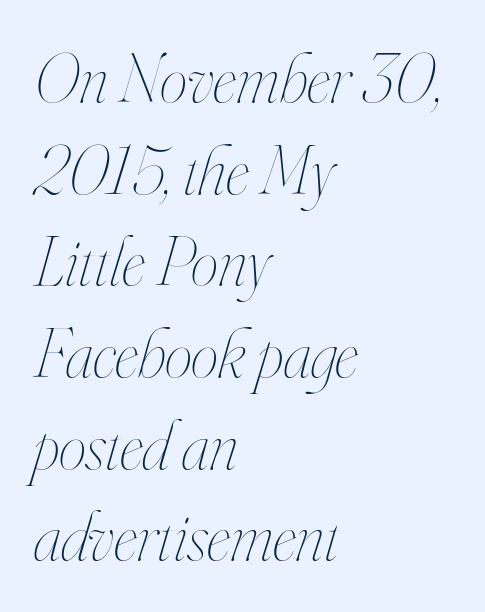
Q: Is the text bold? A: No.
Q: Is the text italic (slanted)? A: Yes, it leans right by about 16 degrees.
Q: Is the text underlined? A: No.
Q: How is the paragraph aligned? A: Left-aligned.
Q: Is the spacing between letters normal or unusually wide? A: Normal.
Q: Is the spacing between lines tight, normal or loose? A: Normal.
Q: Width (condensed, normal, or wide)? A: Condensed.
Q: Stroke contrast? A: High.
Q: x-height? A: Small.
Q: Monospaced? A: No.
